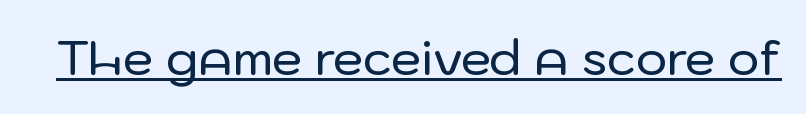
The axis of the letterforms is exactly vertical. A typesetter would call this proportional, since set widths differ per character. Each line of the rendering has a horizontal stroke beneath the glyphs. To sum up the face: it is a sans, with no serifs.
